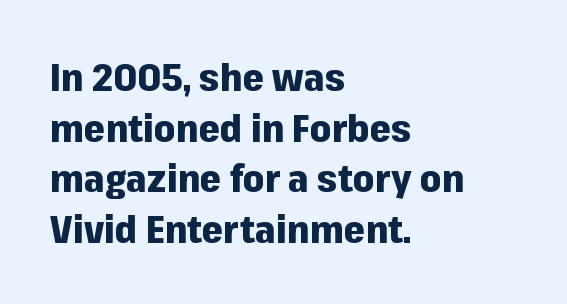
The image shows 38 px heavy sans-serif type, upright; set left-aligned, normal line spacing (1.33x), normal letter spacing, not underlined; low stroke contrast and a medium x-height.
